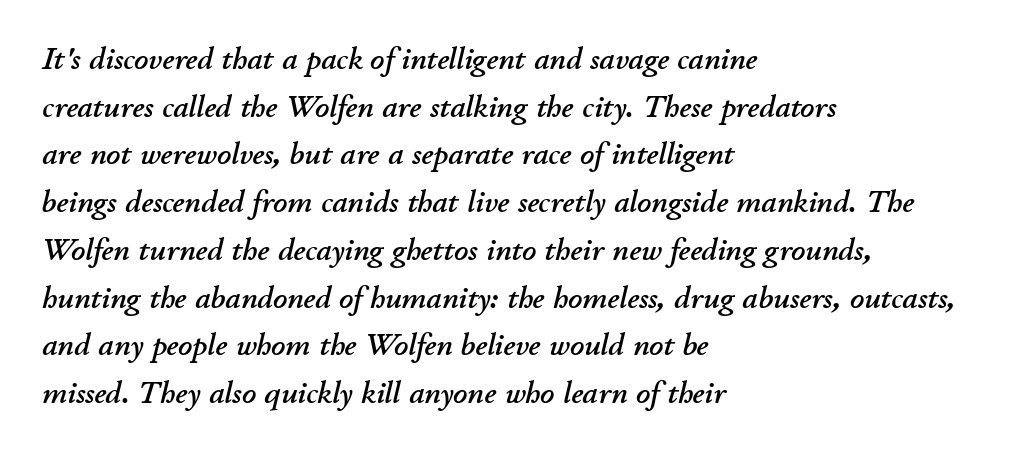
Here the glyphs are tracked normally, forming tight word shapes. The font's italic variant was chosen for this text. Interline gaps are of average width in this sample. Reading down the block, your eye returns to a fixed left position each line. The passage shown is typed in a proportional face where columns would drift. Check the space under the baseline: it is left empty.
